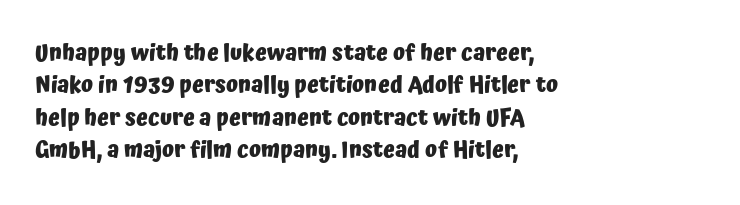
The image shows 22 px bold type, upright; set left-aligned, normal line spacing (1.47x), normal letter spacing, not underlined.
